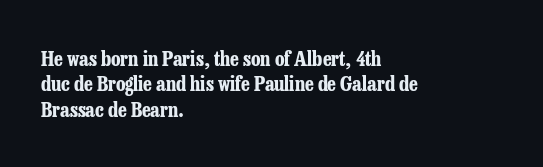
The image shows 20 px bold type, upright; set left-aligned, normal line spacing (1.27x), normal letter spacing, not underlined.
